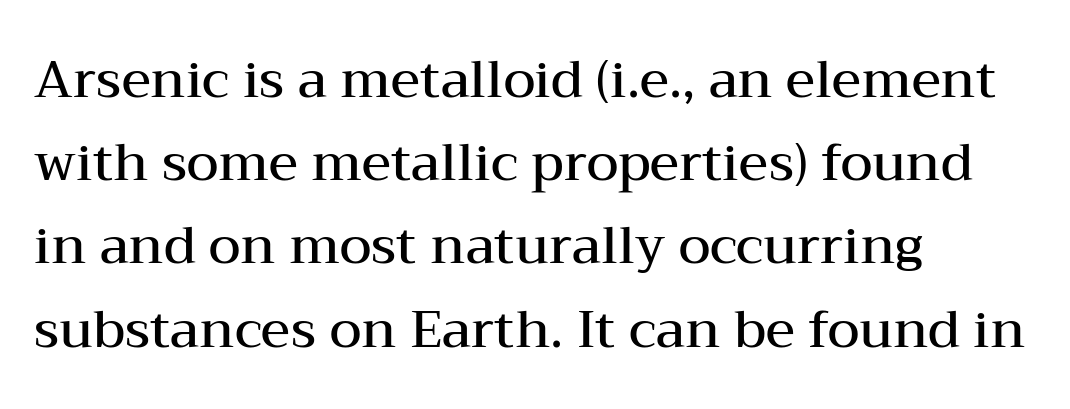
The image shows 52 px semibold, wide serif type, upright; set left-aligned, normal line spacing (1.6x), normal letter spacing, not underlined; medium stroke contrast and a medium x-height.
